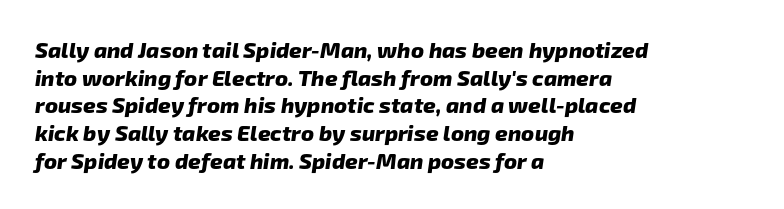
Q: Is the text bold? A: Yes.
Q: Is the text underlined? A: No.
Q: How is the paragraph aligned? A: Left-aligned.
Q: Is the spacing between letters normal or unusually wide? A: Normal.
Q: Is the spacing between lines tight, normal or loose? A: Normal.
